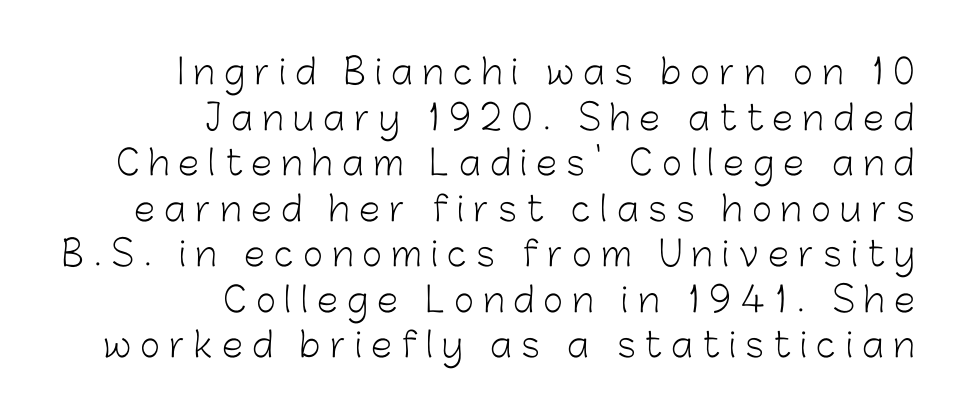
Q: Is the text bold? A: No.
Q: Is the text italic (slanted)? A: No, it is upright.
Q: Is the typeface a serif or a sans-serif typeface? A: Sans-serif.
Q: Is the text underlined? A: No.
Q: How is the paragraph aligned? A: Right-aligned.
Q: Is the spacing between letters normal or unusually wide? A: Unusually wide.
Q: Is the spacing between lines tight, normal or loose? A: Normal.
Q: Width (condensed, normal, or wide)? A: Normal.
Q: Stroke contrast? A: Low.
Q: x-height? A: Medium.
Q: Monospaced? A: No.
